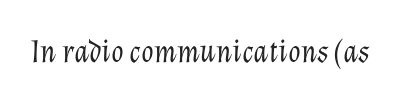
Q: Is the text bold? A: No.
Q: Is the text italic (slanted)? A: Yes, it leans right by about 12 degrees.
Q: Is the text underlined? A: No.
Q: Is the spacing between letters normal or unusually wide? A: Normal.
Q: Width (condensed, normal, or wide)? A: Normal.
Q: Stroke contrast? A: Low.
Q: x-height? A: Medium.
Q: Monospaced? A: No.
